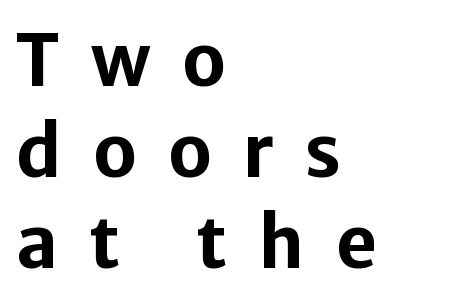
The image shows 71 px bold sans-serif type, upright; set left-aligned, normal line spacing (1.28x), unusually wide letter spacing (+0.44 em), not underlined; low stroke contrast and a medium x-height.
